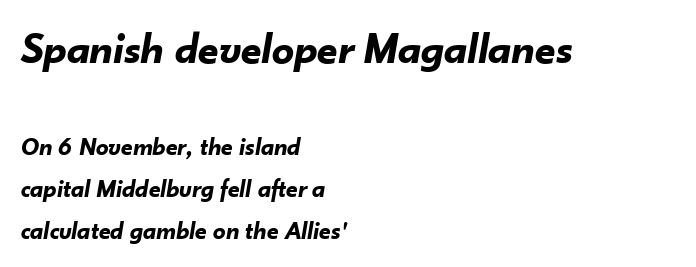
Do the characters align in a grid? No, the font is proportional. Notice how the passage keeps a crisp vertical edge on the left only. Nobody touched the tracking dial on this one. The specimen reads as italic at a glance.
